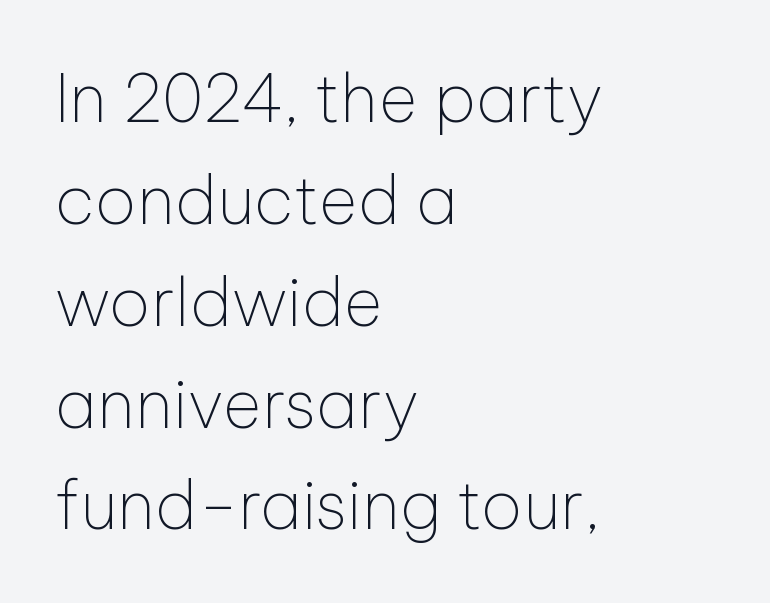
Q: Is the text bold? A: No.
Q: Is the text italic (slanted)? A: No, it is upright.
Q: Is the typeface a serif or a sans-serif typeface? A: Sans-serif.
Q: Is the text underlined? A: No.
Q: How is the paragraph aligned? A: Left-aligned.
Q: Is the spacing between letters normal or unusually wide? A: Normal.
Q: Is the spacing between lines tight, normal or loose? A: Normal.
Q: Width (condensed, normal, or wide)? A: Normal.
Q: Stroke contrast? A: Low.
Q: x-height? A: Medium.
Q: Monospaced? A: No.
